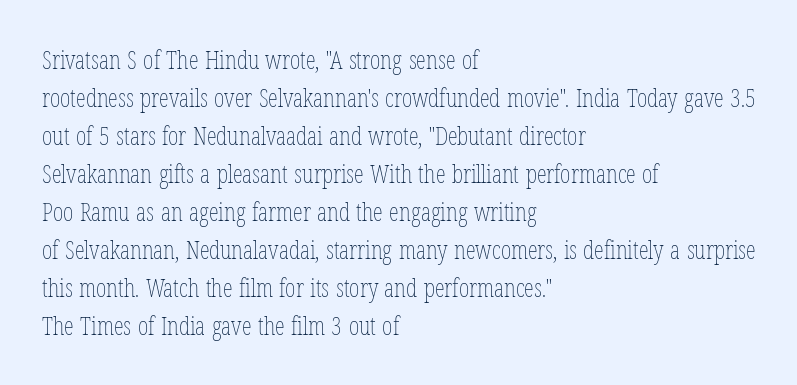
The image shows 25 px text type, upright; set left-aligned, normal line spacing (1.52x), normal letter spacing, not underlined.
